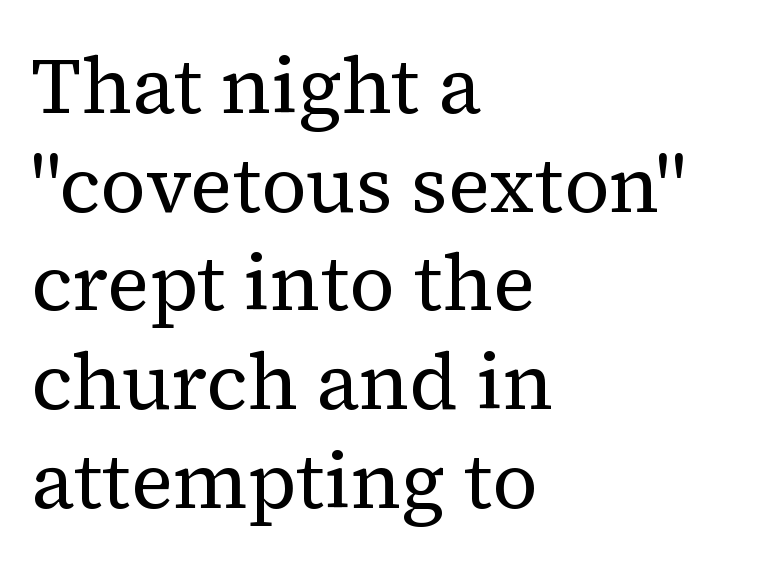
Q: Is the text bold? A: No.
Q: Is the text italic (slanted)? A: No, it is upright.
Q: Is the typeface a serif or a sans-serif typeface? A: Serif.
Q: Is the text underlined? A: No.
Q: How is the paragraph aligned? A: Left-aligned.
Q: Is the spacing between letters normal or unusually wide? A: Normal.
Q: Is the spacing between lines tight, normal or loose? A: Normal.
Q: Width (condensed, normal, or wide)? A: Normal.
Q: Stroke contrast? A: Medium.
Q: x-height? A: Medium.
Q: Monospaced? A: No.
